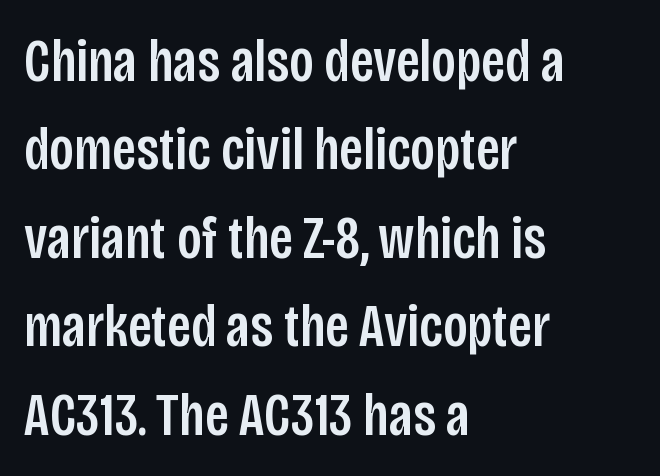
The image shows 61 px condensed sans-serif type, upright; set left-aligned, normal line spacing (1.45x), normal letter spacing, not underlined; low stroke contrast and a large x-height.
